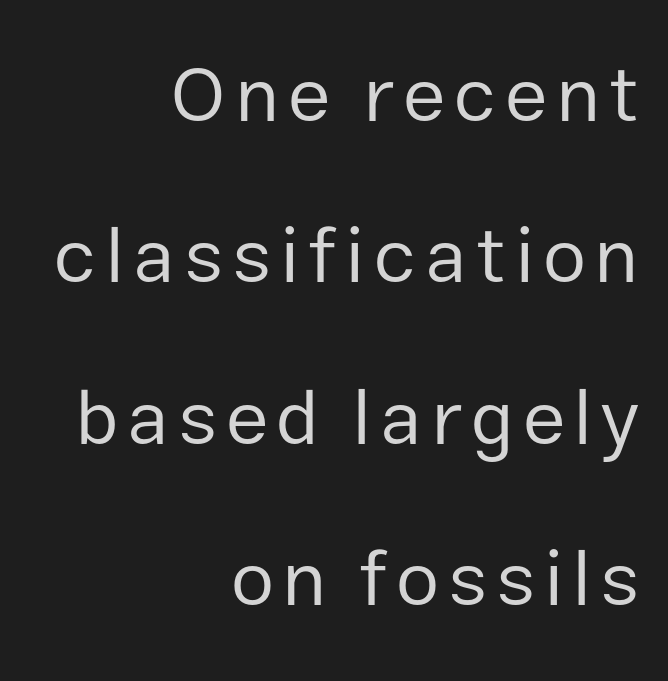
Q: Is the text bold? A: No.
Q: Is the text italic (slanted)? A: No, it is upright.
Q: Is the typeface a serif or a sans-serif typeface? A: Sans-serif.
Q: Is the text underlined? A: No.
Q: How is the paragraph aligned? A: Right-aligned.
Q: Is the spacing between lines tight, normal or loose? A: Loose.
Q: Width (condensed, normal, or wide)? A: Normal.
Q: Stroke contrast? A: Low.
Q: x-height? A: Medium.
Q: Monospaced? A: No.
